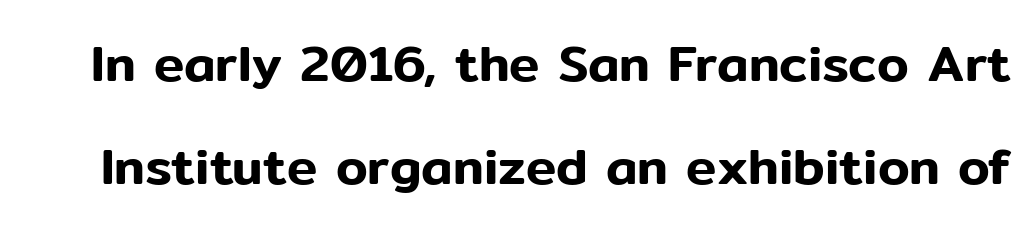
{"serif": "no", "italic": "no", "width": "normal", "stroke_contrast": "low", "x_height": "medium", "monospaced": "no", "underline": "no", "line_spacing": "loose", "line_spacing_ratio": 2.01, "letter_spacing": "normal", "letter_spacing_em": 0.0, "glyph_px": 51}
